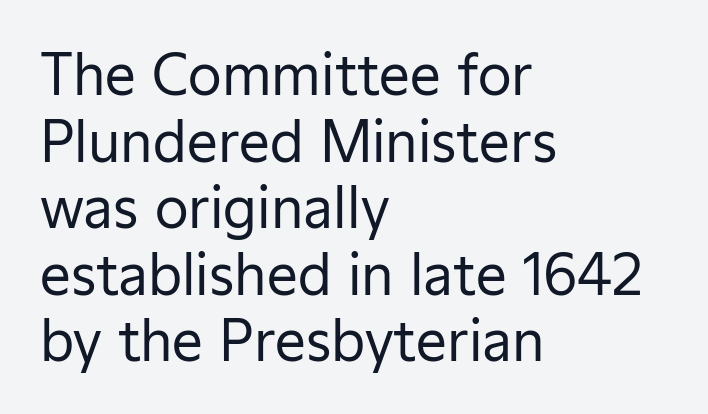
The image shows 55 px regular-weight sans-serif type, upright; set left-aligned, line spacing 1.21x, normal letter spacing, not underlined; low stroke contrast and a medium x-height.
